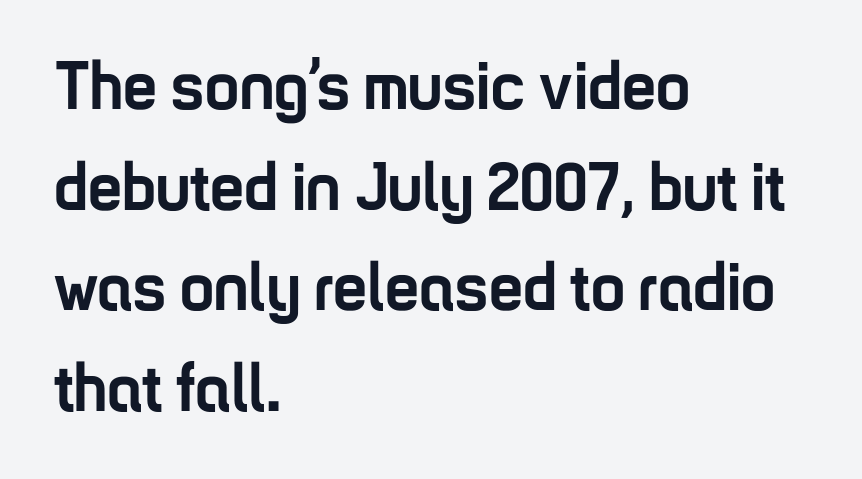
The image shows 68 px semibold, condensed sans-serif type, upright; set left-aligned, normal line spacing (1.48x), normal letter spacing, not underlined; low stroke contrast and a medium x-height.
